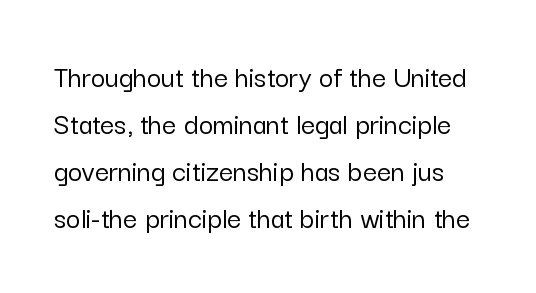
{"serif": "no", "italic": "no", "width": "normal", "stroke_contrast": "low", "x_height": "medium", "monospaced": "no", "underline": "no", "line_spacing": "normal", "line_spacing_ratio": 1.52, "letter_spacing": "normal", "letter_spacing_em": 0.0, "glyph_px": 31}
